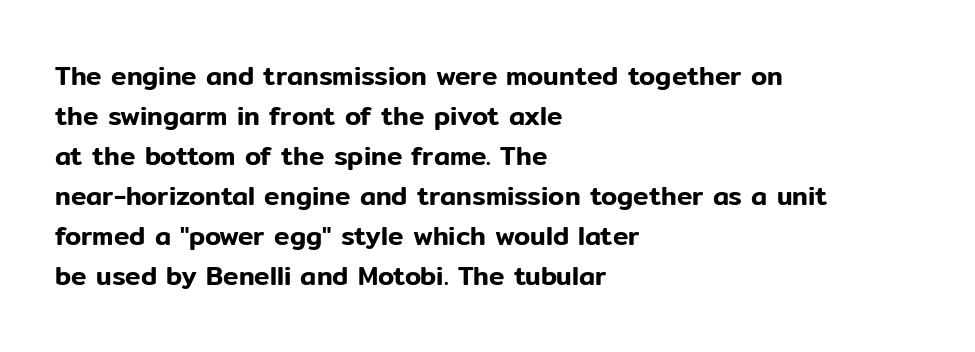
The image shows 26 px text type, upright; set left-aligned, normal line spacing (1.54x), normal letter spacing, not underlined.
